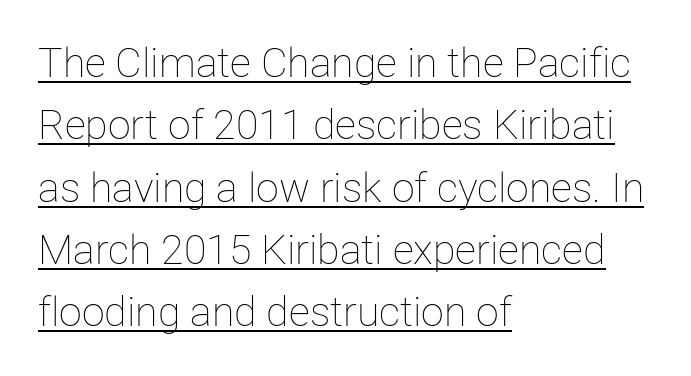
Q: Is the text bold? A: No.
Q: Is the text italic (slanted)? A: No, it is upright.
Q: Is the text underlined? A: Yes.
Q: How is the paragraph aligned? A: Left-aligned.
Q: Is the spacing between letters normal or unusually wide? A: Normal.
Q: Is the spacing between lines tight, normal or loose? A: Normal.
Q: Width (condensed, normal, or wide)? A: Normal.
Q: Stroke contrast? A: Low.
Q: x-height? A: Medium.
Q: Monospaced? A: No.
